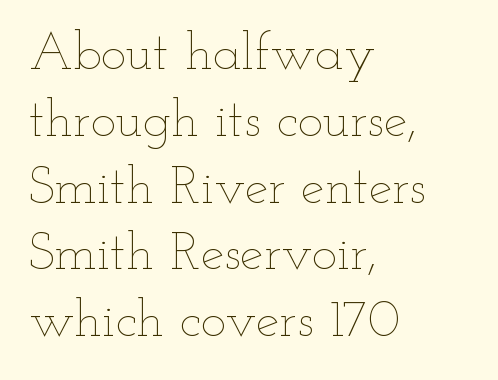
No letter is thick-stroked: the sample isn't bold. Note the varied advance widths — an 'i' is clearly narrower than an 'm'. The rows are spaced the way most documents space them. The horizontal fit of the characters is conventional and even.
